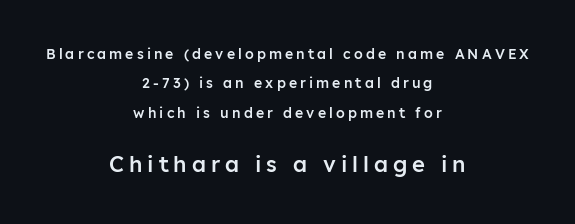
Size hierarchy here favors the trailing block over the leading one. The zone under the glyphs is completely vacant. Short and long lines alike share a common midpoint. Is there much room between lines? Yes — plenty of vertical air separates them. A fair bit of extra ink — the face is semibold, not bold. The font's upright variant was chosen for this text.
